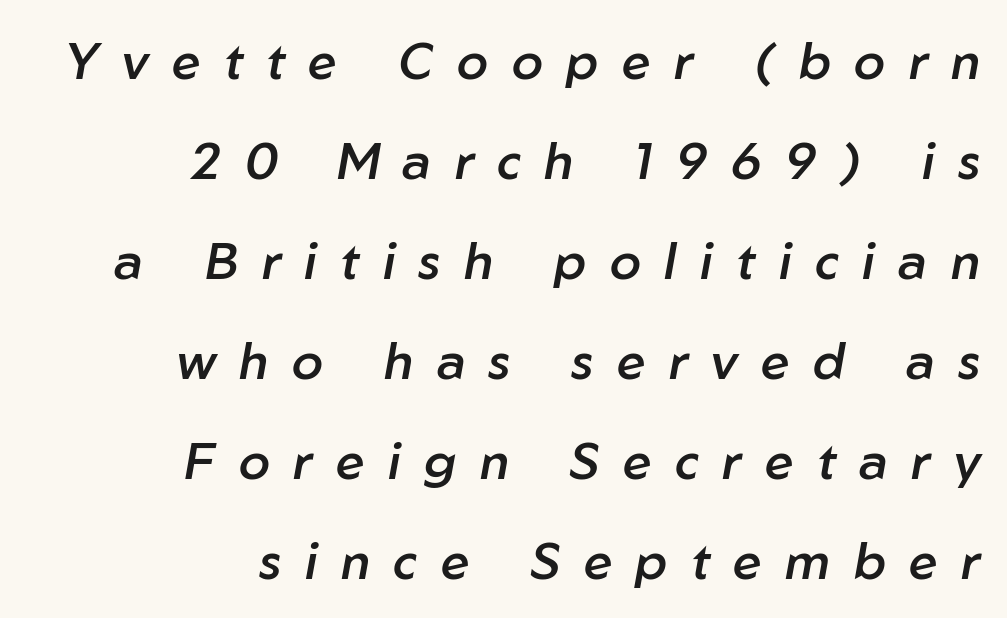
{"italic": "yes", "lean": "right", "slant_degrees": 10, "bold": "semi", "weight": "semibold", "width": "normal", "stroke_contrast": "low", "x_height": "medium", "monospaced": "no", "underline": "no", "align": "right", "line_spacing": "loose", "line_spacing_ratio": 1.96, "letter_spacing": "wide", "letter_spacing_em": 0.46, "glyph_px": 51}
